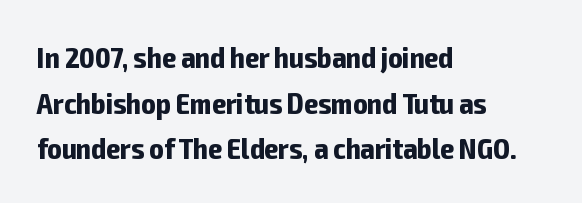
The image shows 30 px bold, condensed sans-serif type, upright; set left-aligned, normal line spacing (1.52x), normal letter spacing, not underlined; low stroke contrast and a medium x-height.
